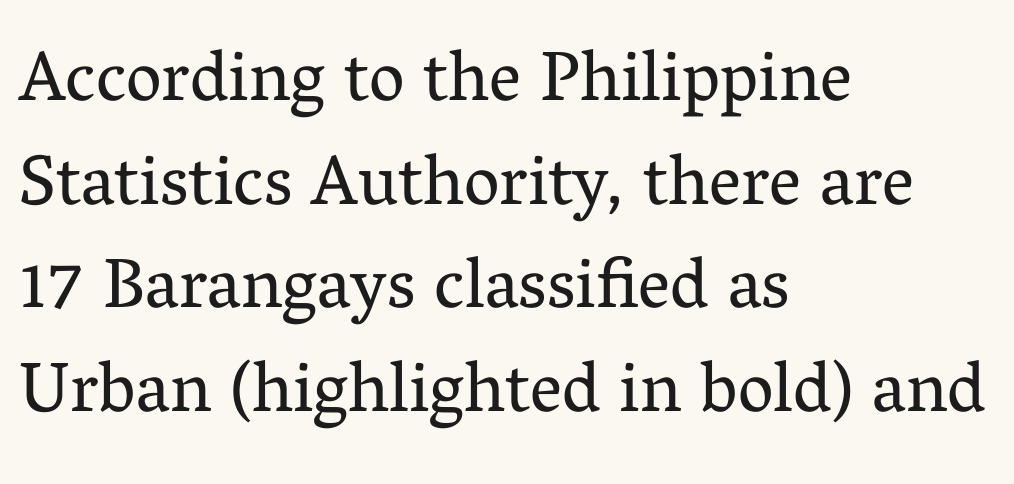
The image shows 71 px regular-weight serif type, upright; set left-aligned, normal line spacing (1.46x), normal letter spacing, not underlined; medium stroke contrast and a medium x-height.
